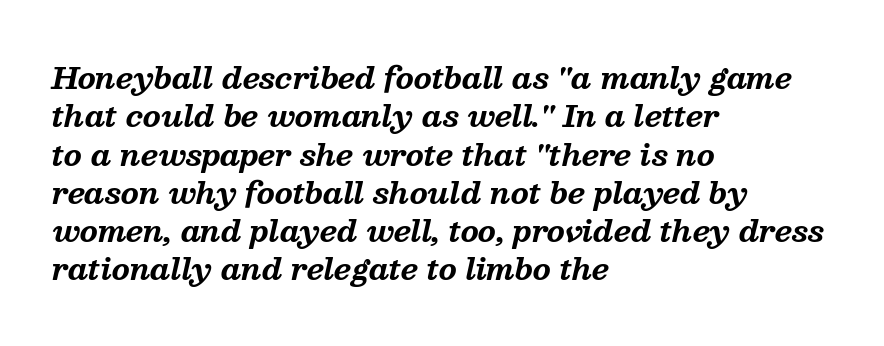
The image shows 29 px bold serif type, italic (leaning right); set left-aligned, normal line spacing (1.32x), normal letter spacing, not underlined; medium stroke contrast and a medium x-height.
